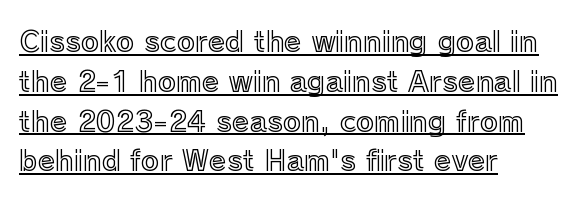
This is underlined copy, the kind a proofreader might mark for attention. A roman cut, with each character standing at attention. Casual observation: everything's shoved over to the left. The rows are spaced the way most documents space them. Do the characters align in a grid? No, the font is proportional. The gaps between neighbouring characters are ordinary and unremarkable.
